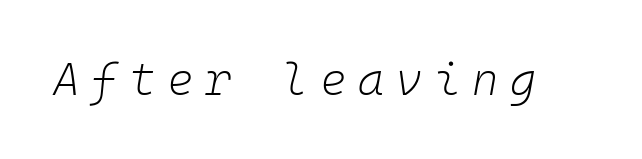
The image shows 45 px light type, italic (leaning right), monospaced; set unusually wide letter spacing (+0.26 em), not underlined; low stroke contrast and a medium x-height.
